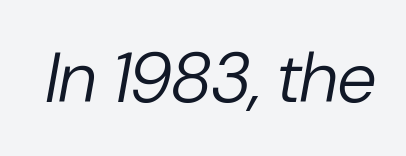
The image shows 71 px regular-weight type, italic (leaning right); set normal letter spacing, not underlined; low stroke contrast and a medium x-height.
